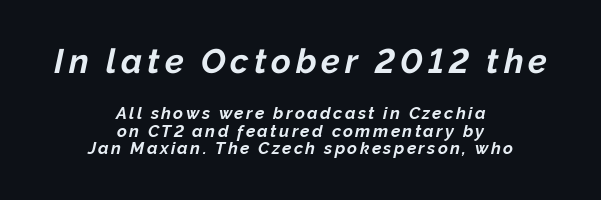
Q: Is the text bold? A: Yes.
Q: Is the text italic (slanted)? A: Yes, it leans right by about 12 degrees.
Q: Is the text underlined? A: No.
Q: How is the paragraph aligned? A: Centered.
Q: Is the spacing between lines tight, normal or loose? A: Tight.
Q: Which block of text is set in a larger size, the first (top) or the second (bottom)? A: The first (top) one.
Q: Width (condensed, normal, or wide)? A: Normal.
Q: Stroke contrast? A: Low.
Q: x-height? A: Medium.
Q: Monospaced? A: No.
